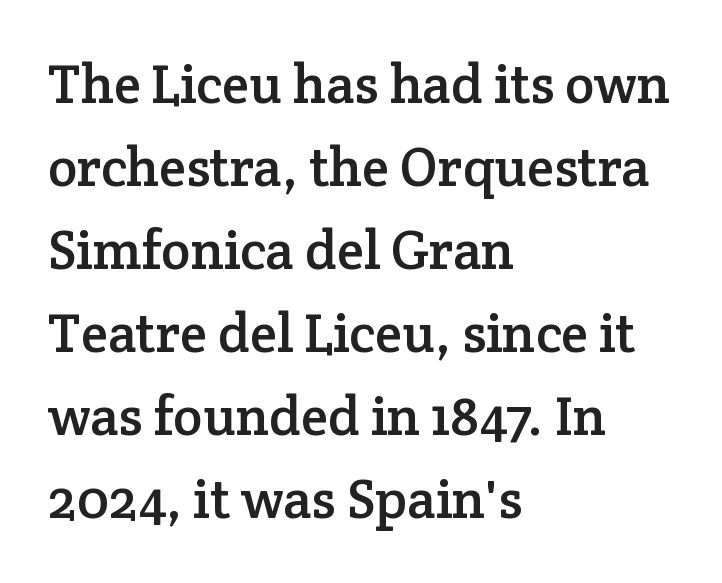
Leading matches the norm, producing a regular column. Layout note: lines flush left. Type without underlining. A typesetter would call this zero additional tracking. Looks like regular typesetting: each glyph gets only the width it needs.
